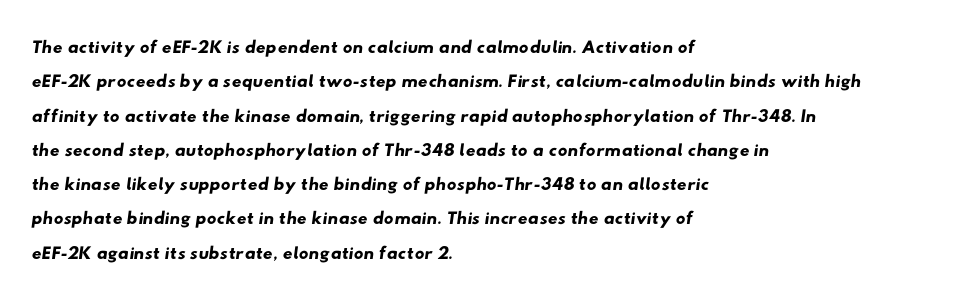
The image shows 27 px text type; set left-aligned, normal line spacing (1.27x), normal letter spacing, not underlined.
